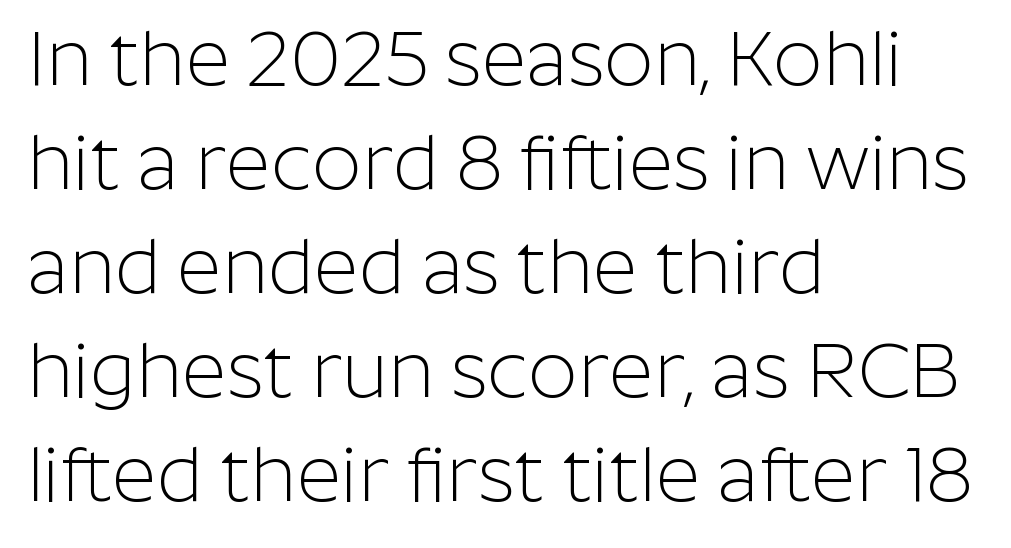
Q: Is the text bold? A: No.
Q: Is the text italic (slanted)? A: No, it is upright.
Q: Is the typeface a serif or a sans-serif typeface? A: Sans-serif.
Q: Is the text underlined? A: No.
Q: How is the paragraph aligned? A: Left-aligned.
Q: Is the spacing between letters normal or unusually wide? A: Normal.
Q: Is the spacing between lines tight, normal or loose? A: Normal.
Q: Width (condensed, normal, or wide)? A: Normal.
Q: Stroke contrast? A: Low.
Q: x-height? A: Medium.
Q: Monospaced? A: No.
